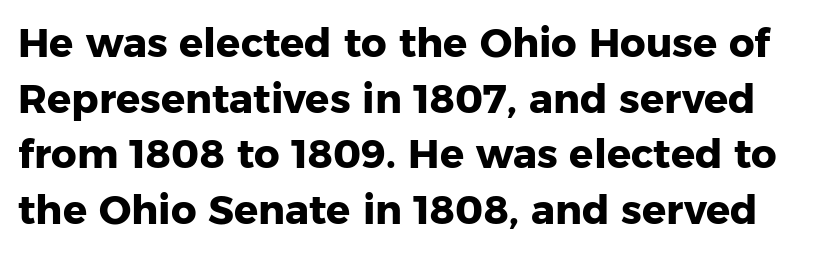
Q: Is the text bold? A: Yes.
Q: Is the text italic (slanted)? A: No, it is upright.
Q: Is the typeface a serif or a sans-serif typeface? A: Sans-serif.
Q: Is the text underlined? A: No.
Q: Is the spacing between letters normal or unusually wide? A: Normal.
Q: Is the spacing between lines tight, normal or loose? A: Normal.
Q: Width (condensed, normal, or wide)? A: Normal.
Q: Stroke contrast? A: Low.
Q: x-height? A: Medium.
Q: Monospaced? A: No.
